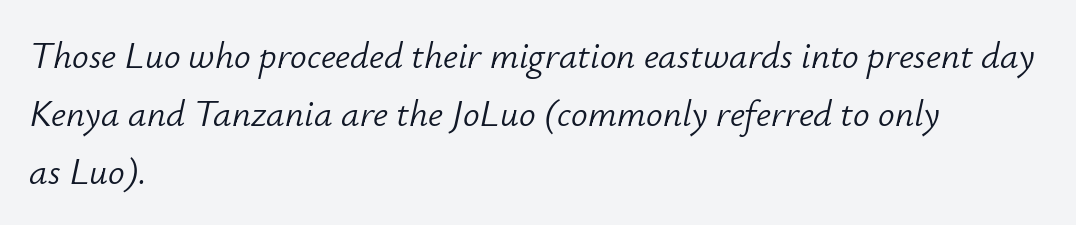
The font's italic variant was chosen for this text. The letters sit at their default tracking, neither squeezed nor spread. A normal amount of white space separates one row of letters from the next. These lines are rendered in a variable-pitch font. Compared with a typical body face, this is equally light or lighter still.
